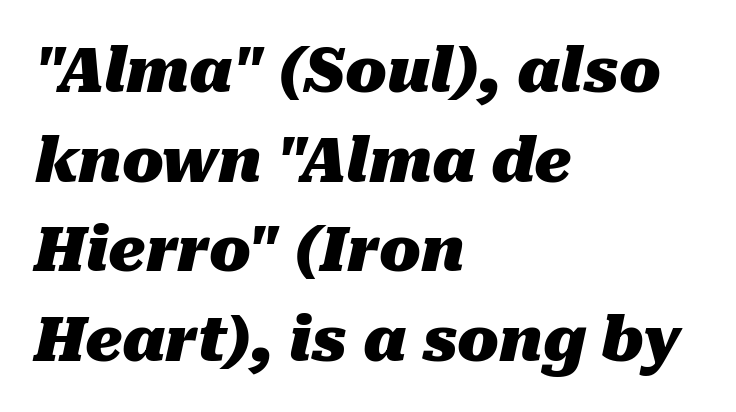
The image shows 61 px heavy type, italic (leaning right); set left-aligned, normal line spacing (1.47x), normal letter spacing, not underlined; medium stroke contrast and a medium x-height.
